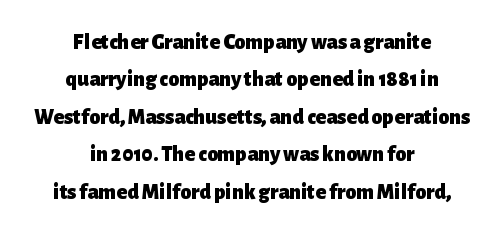
{"italic": "no", "bold": "yes", "underline": "no", "align": "center", "line_spacing": "normal", "line_spacing_ratio": 1.7, "letter_spacing": "normal", "letter_spacing_em": 0.0, "glyph_px": 22}
